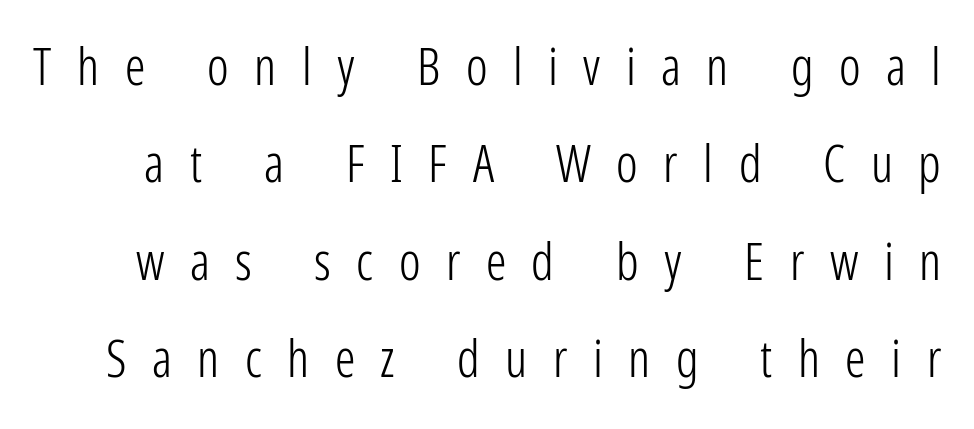
{"serif": "no", "italic": "no", "bold": "no", "weight": "light", "width": "condensed", "stroke_contrast": "low", "x_height": "medium", "monospaced": "no", "underline": "no", "line_spacing": "loose", "line_spacing_ratio": 1.91, "letter_spacing": "wide", "letter_spacing_em": 0.5, "glyph_px": 51}
